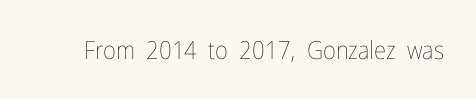
The rendering keeps characters at their native spacing. The font sits on the lighter half of the weight spectrum, regular included. Quick note: underline off. Is there any slant? The stems are plumb.
